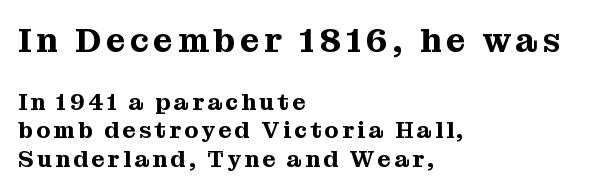
The image shows 34 px serif type, upright; set left-aligned, line spacing 1.23x, not underlined; the first (top) block is 1.48x larger; medium stroke contrast and a medium x-height.
